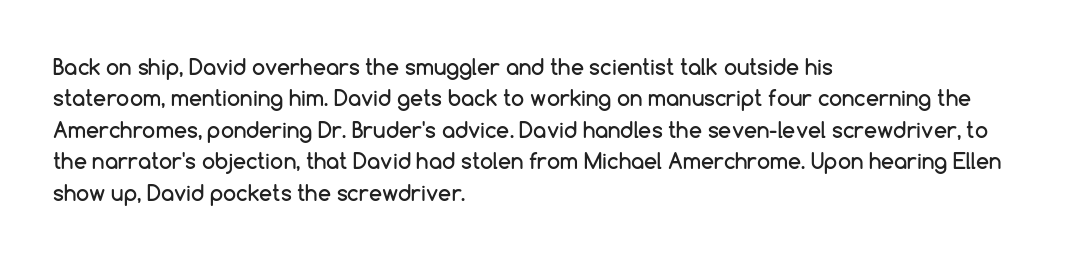
Unmarked baselines from the first word to the last. Every character sits straight up, as roman type does. The lines in this sample share a left origin and differ only in where they stop. Summary of vertical rhythm: regular, with standard interline spacing. Inter-character spacing is left at the font's built-in metrics.
